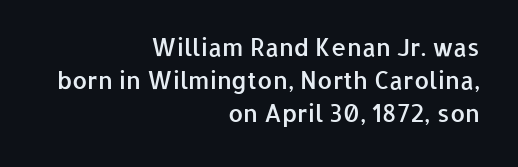
The image shows 24 px text type, upright; set right-aligned, normal line spacing (1.38x), normal letter spacing, not underlined.
